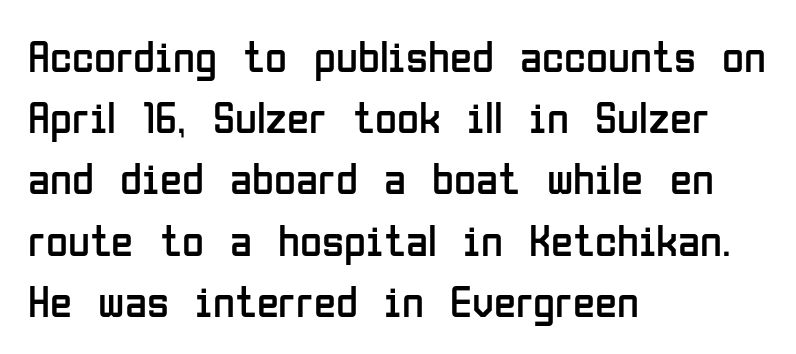
The zone under the glyphs is completely vacant. This is roman type, the default non-slanted kind. Spacing verdict: proportional, widths tailored to each character. Each new line begins a customary step beneath the previous one. Compared with typical body copy, the letter spacing here is the same.
